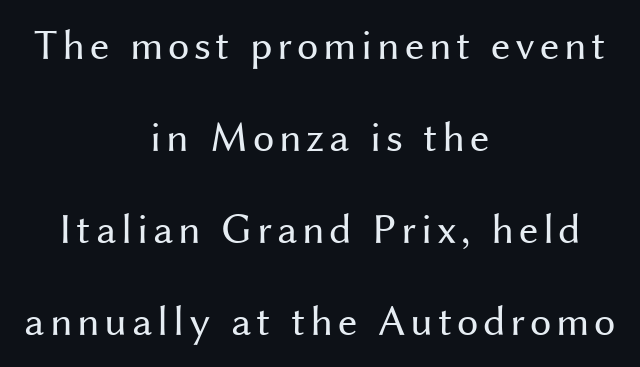
The image shows 43 px regular-weight sans-serif type, upright; set centered, loose line spacing (2.14x), not underlined; medium stroke contrast and a medium x-height.
